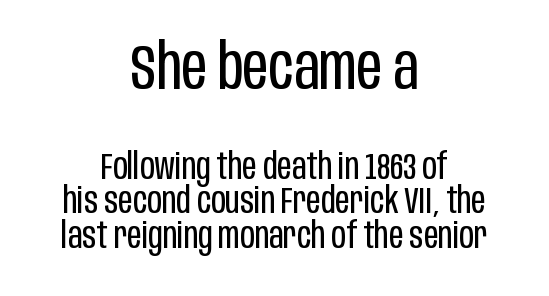
Q: Is the text bold? A: No.
Q: Is the text italic (slanted)? A: No, it is upright.
Q: Is the typeface a serif or a sans-serif typeface? A: Sans-serif.
Q: Is the text underlined? A: No.
Q: How is the paragraph aligned? A: Centered.
Q: Is the spacing between letters normal or unusually wide? A: Normal.
Q: Is the spacing between lines tight, normal or loose? A: Tight.
Q: Which block of text is set in a larger size, the first (top) or the second (bottom)? A: The first (top) one.
Q: Width (condensed, normal, or wide)? A: Condensed.
Q: Stroke contrast? A: Low.
Q: x-height? A: Large.
Q: Monospaced? A: No.
